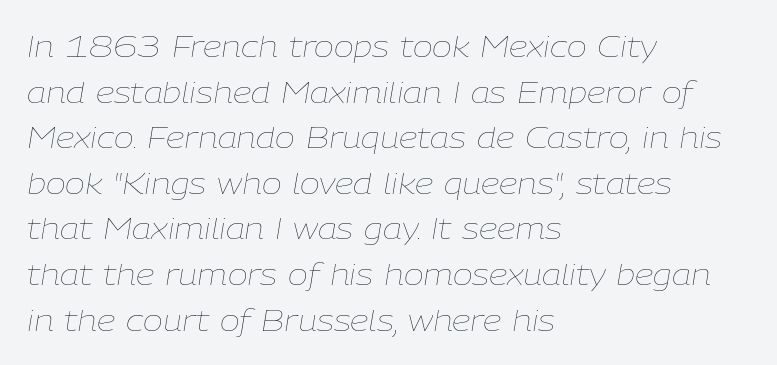
The image shows 30 px thin type, italic (leaning right); set left-aligned, normal line spacing (1.52x), normal letter spacing, not underlined; low stroke contrast and a medium x-height.
